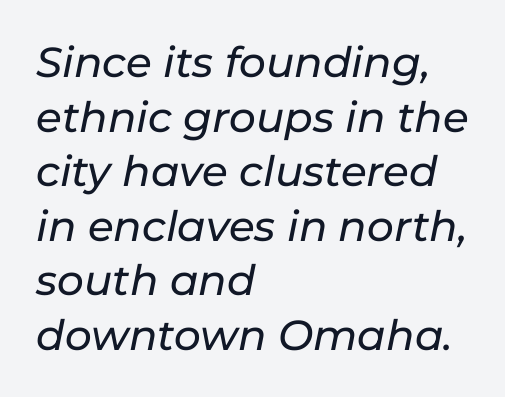
The image shows 42 px text type, italic (leaning right); set left-aligned, normal line spacing (1.3x), normal letter spacing, not underlined; low stroke contrast and a medium x-height.
